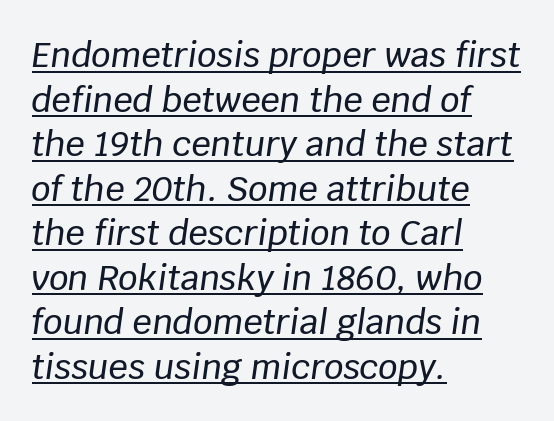
The setting favours the left margin, as ordinary paragraphs usually do. Spacing verdict: proportional, widths tailored to each character. An italicized treatment has been applied to the whole sample. This rendering features underlined lettering. This block has exactly the height ordinary leading produces. The face used here is rendered with its standard letterfit.
